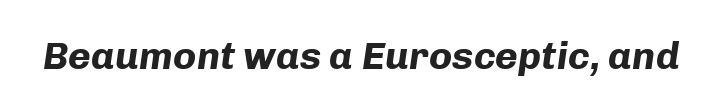
{"italic": "yes", "lean": "right", "slant_degrees": 8, "bold": "yes", "weight": "bold", "width": "normal", "stroke_contrast": "low", "x_height": "medium", "monospaced": "no", "underline": "no", "letter_spacing": "normal", "letter_spacing_em": 0.0, "glyph_px": 39}
